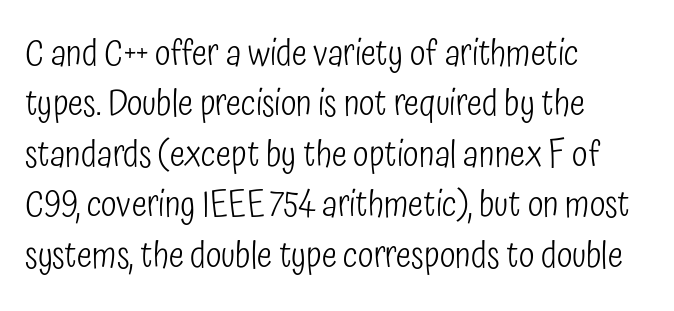
Unmarked baselines from the first word to the last. In terms of letterspacing, this is plain default setting. The characters are drawn with everyday or finer stroke widths. The face used here is proportionally spaced, like ordinary book or web type.
